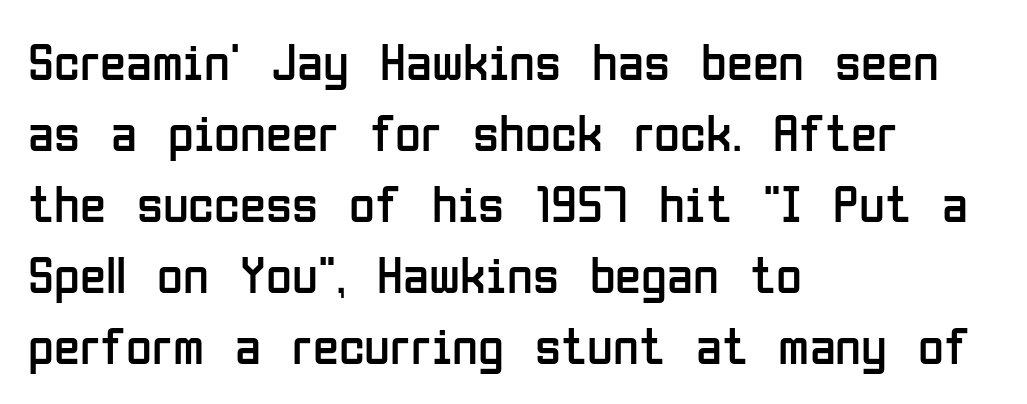
{"serif": "no", "italic": "no", "bold": "no", "weight": "regular", "width": "condensed", "stroke_contrast": "low", "x_height": "medium", "monospaced": "no", "underline": "no", "align": "left", "line_spacing": "normal", "line_spacing_ratio": 1.34, "letter_spacing": "normal", "letter_spacing_em": 0.0, "glyph_px": 53}
